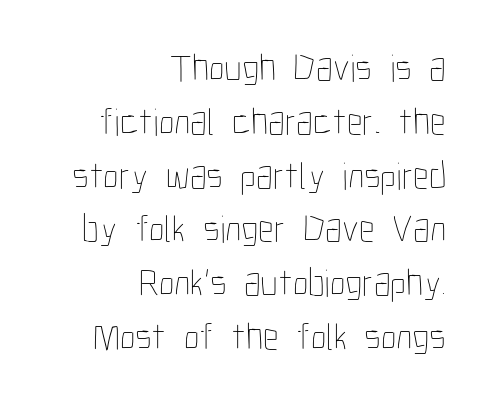
The image shows 39 px thin, condensed type, upright; set right-aligned, normal line spacing (1.38x), normal letter spacing, not underlined; low stroke contrast and a medium x-height.
